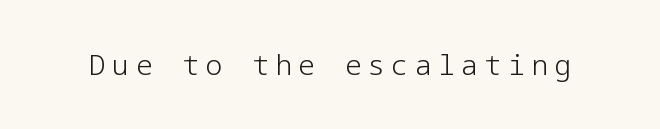
The passage shown is not underscored anywhere. What stands out about the letter spacing? Its width — letters are far apart. Is the stroke heavy? The answer is a plain regular-or-lighter. You can tell it's not italic because the verticals are truly vertical.
